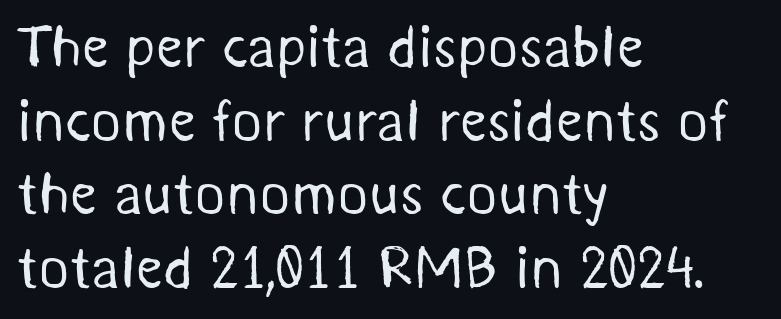
The image shows 59 px regular-weight sans-serif type; set left-aligned, normal line spacing (1.25x), normal letter spacing, not underlined; medium stroke contrast and a medium x-height.
